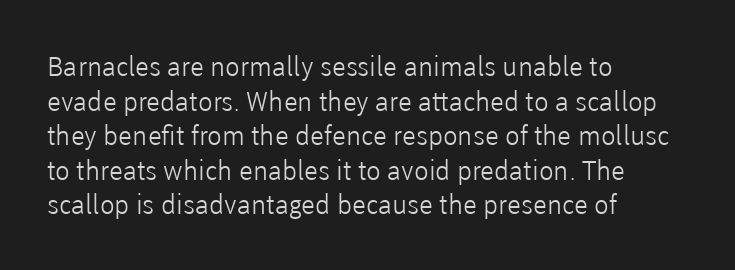
The image shows 27 px text type, upright; set left-aligned, normal line spacing (1.28x), normal letter spacing, not underlined.
